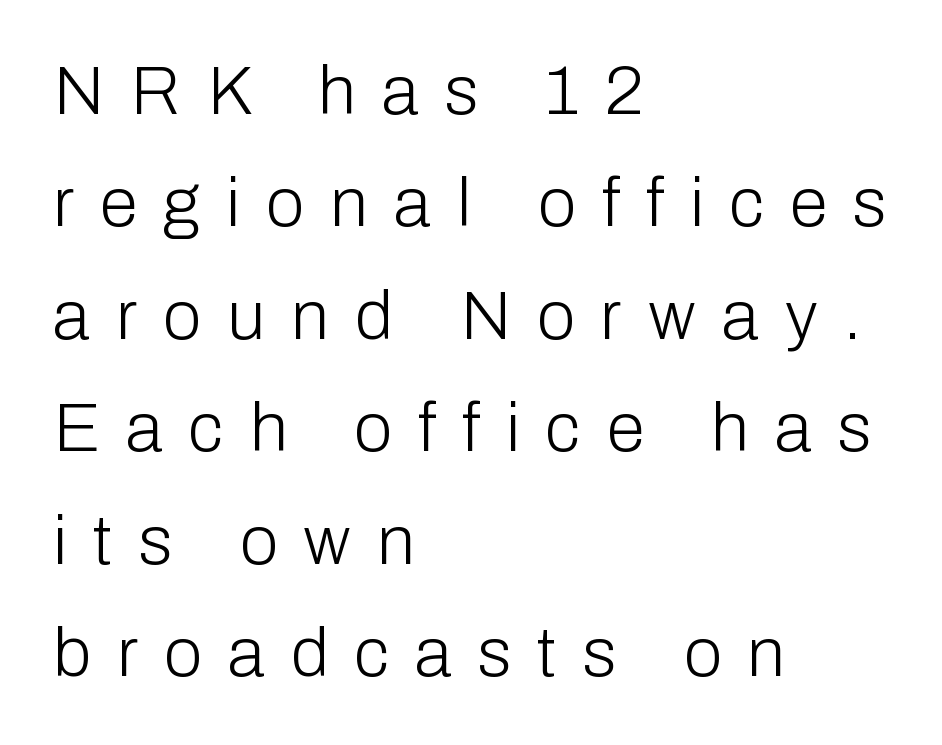
{"serif": "no", "italic": "no", "bold": "no", "weight": "light", "width": "normal", "stroke_contrast": "low", "x_height": "medium", "monospaced": "no", "underline": "no", "align": "left", "line_spacing": "normal", "line_spacing_ratio": 1.63, "letter_spacing": "wide", "letter_spacing_em": 0.38, "glyph_px": 69}
